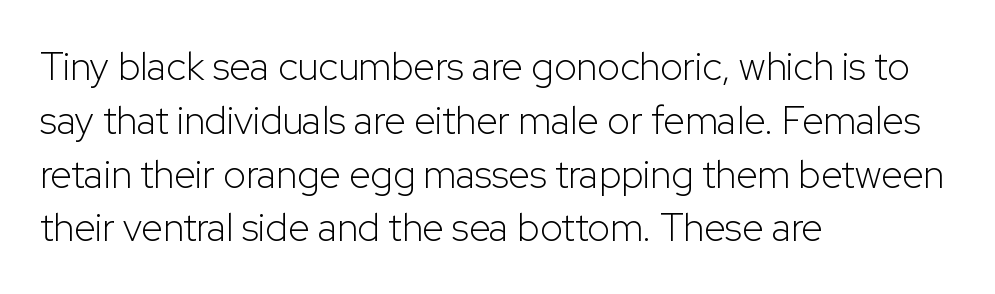
Q: Is the text bold? A: No.
Q: Is the text italic (slanted)? A: No, it is upright.
Q: Is the typeface a serif or a sans-serif typeface? A: Sans-serif.
Q: Is the text underlined? A: No.
Q: How is the paragraph aligned? A: Left-aligned.
Q: Is the spacing between letters normal or unusually wide? A: Normal.
Q: Is the spacing between lines tight, normal or loose? A: Normal.
Q: Width (condensed, normal, or wide)? A: Normal.
Q: Stroke contrast? A: Low.
Q: x-height? A: Medium.
Q: Monospaced? A: No.
